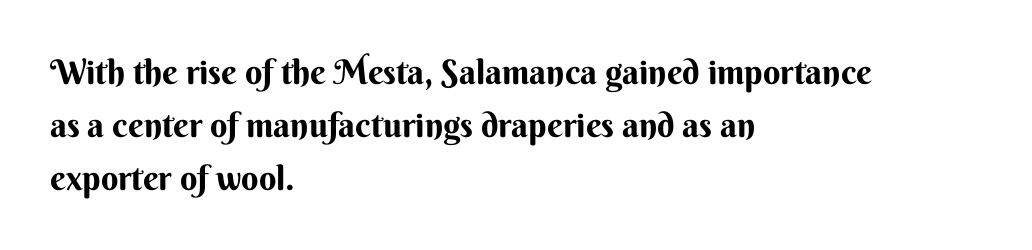
{"serif": "no", "italic": "no", "bold": "yes", "weight": "bold", "width": "normal", "stroke_contrast": "medium", "x_height": "small", "monospaced": "no", "underline": "no", "align": "left", "line_spacing": "normal", "line_spacing_ratio": 1.56, "letter_spacing": "normal", "letter_spacing_em": 0.0, "glyph_px": 34}
